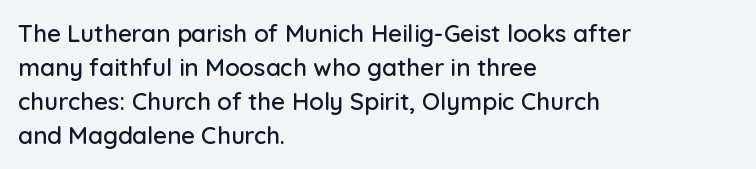
Q: Is the text italic (slanted)? A: No, it is upright.
Q: Is the text underlined? A: No.
Q: How is the paragraph aligned? A: Left-aligned.
Q: Is the spacing between letters normal or unusually wide? A: Normal.
Q: Is the spacing between lines tight, normal or loose? A: Normal.
